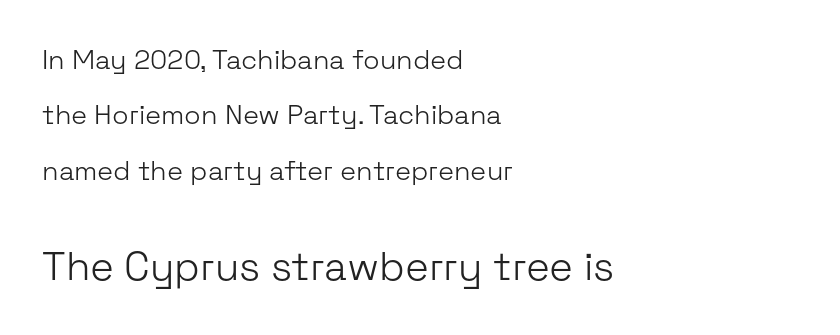
Q: Is the text bold? A: No.
Q: Is the text italic (slanted)? A: No, it is upright.
Q: Is the typeface a serif or a sans-serif typeface? A: Sans-serif.
Q: Is the text underlined? A: No.
Q: How is the paragraph aligned? A: Left-aligned.
Q: Is the spacing between letters normal or unusually wide? A: Normal.
Q: Is the spacing between lines tight, normal or loose? A: Loose.
Q: Which block of text is set in a larger size, the first (top) or the second (bottom)? A: The second (bottom) one.
Q: Width (condensed, normal, or wide)? A: Normal.
Q: Stroke contrast? A: Low.
Q: x-height? A: Medium.
Q: Monospaced? A: No.
